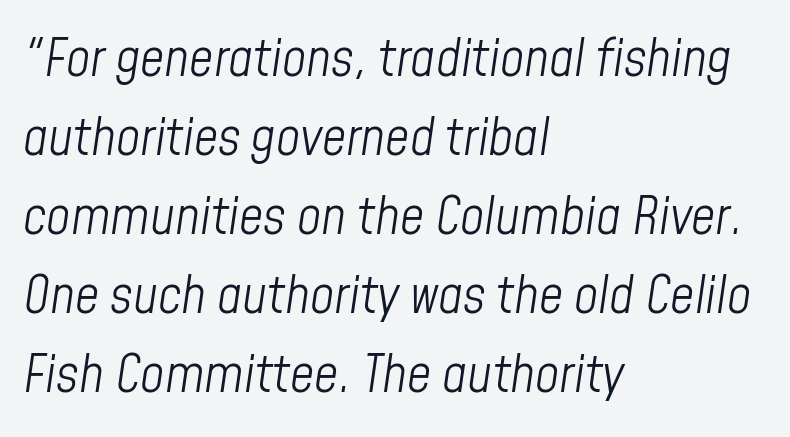
Ink coverage per letter is moderate at most. Notice how descenders clear the ascenders below comfortably — that's standard leading. Do the characters align in a grid? No, the font is proportional. This rendering uses left alignment, leaving the right contour irregular. Slanted lettering throughout. A typesetter would call this zero additional tracking.
